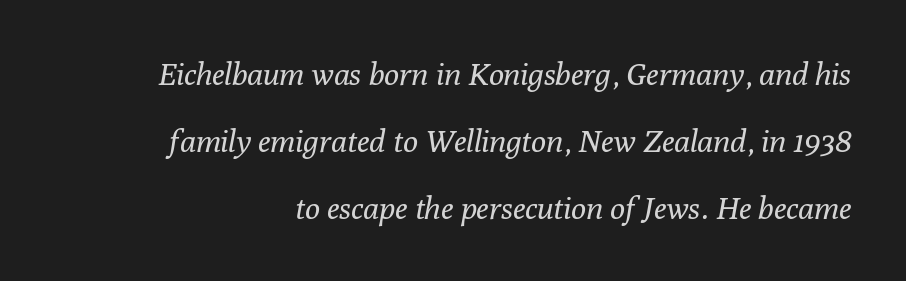
{"serif": "yes", "italic": "yes", "lean": "right", "slant_degrees": 10, "bold": "no", "weight": "regular", "width": "normal", "stroke_contrast": "low", "x_height": "medium", "monospaced": "no", "underline": "no", "line_spacing": "loose", "line_spacing_ratio": 2.16, "letter_spacing": "normal", "letter_spacing_em": 0.0, "glyph_px": 31}
